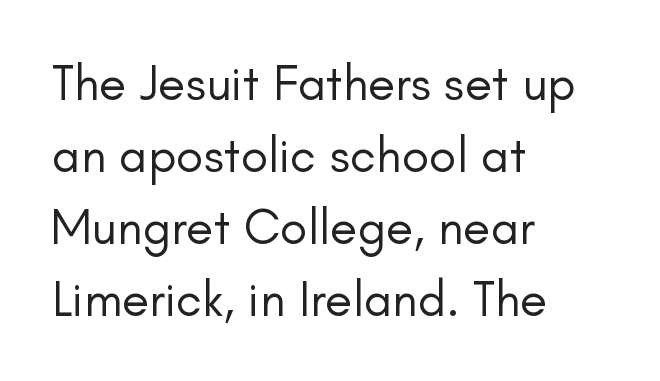
Q: Is the text bold? A: No.
Q: Is the text italic (slanted)? A: No, it is upright.
Q: Is the typeface a serif or a sans-serif typeface? A: Sans-serif.
Q: Is the text underlined? A: No.
Q: How is the paragraph aligned? A: Left-aligned.
Q: Is the spacing between letters normal or unusually wide? A: Normal.
Q: Is the spacing between lines tight, normal or loose? A: Normal.
Q: Width (condensed, normal, or wide)? A: Normal.
Q: Stroke contrast? A: Low.
Q: x-height? A: Small.
Q: Monospaced? A: No.
